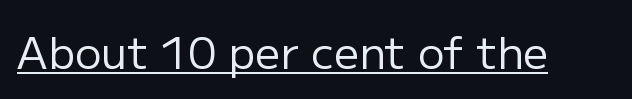
The image shows 44 px regular-weight sans-serif type, upright; set normal letter spacing, underlined; low stroke contrast and a medium x-height.
